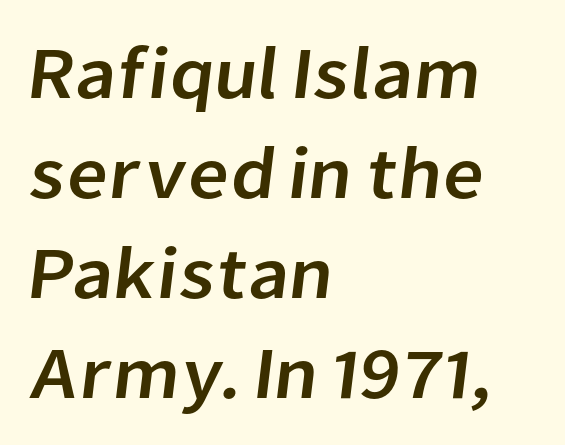
The image shows 73 px sans-serif type; set left-aligned, normal line spacing (1.37x), normal letter spacing, not underlined; low stroke contrast and a medium x-height.
